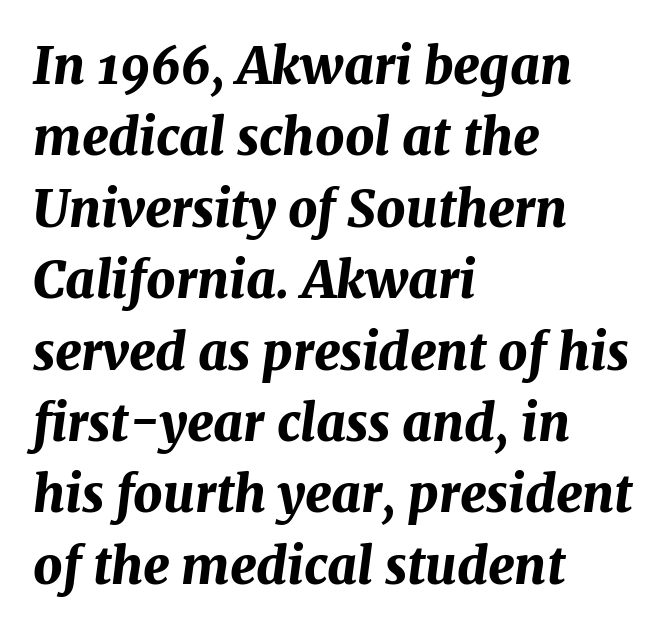
{"italic": "yes", "lean": "right", "slant_degrees": 7, "bold": "yes", "weight": "bold", "width": "normal", "stroke_contrast": "medium", "x_height": "medium", "monospaced": "no", "underline": "no", "align": "left", "line_spacing": "normal", "line_spacing_ratio": 1.4, "letter_spacing": "normal", "letter_spacing_em": 0.0, "glyph_px": 51}
